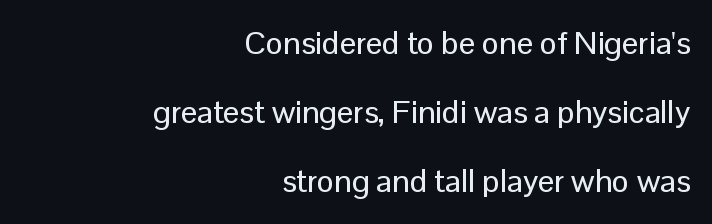
Q: Is the text italic (slanted)? A: No, it is upright.
Q: Is the typeface a serif or a sans-serif typeface? A: Sans-serif.
Q: Is the text underlined? A: No.
Q: How is the paragraph aligned? A: Right-aligned.
Q: Is the spacing between letters normal or unusually wide? A: Normal.
Q: Is the spacing between lines tight, normal or loose? A: Loose.
Q: Width (condensed, normal, or wide)? A: Normal.
Q: Stroke contrast? A: Low.
Q: x-height? A: Medium.
Q: Monospaced? A: No.
